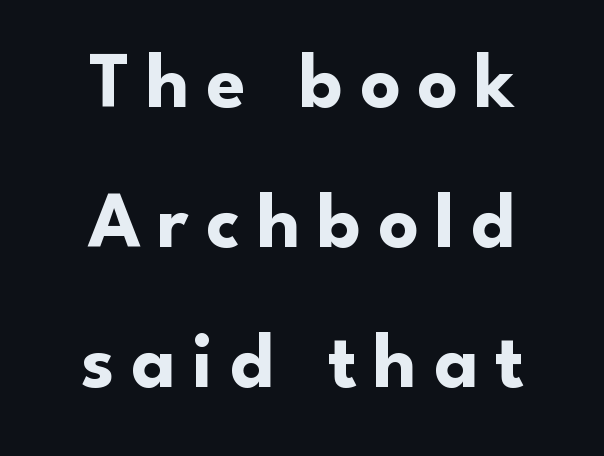
Q: Is the text bold? A: Yes.
Q: Is the text italic (slanted)? A: No, it is upright.
Q: Is the typeface a serif or a sans-serif typeface? A: Sans-serif.
Q: Is the text underlined? A: No.
Q: Is the spacing between letters normal or unusually wide? A: Unusually wide.
Q: Width (condensed, normal, or wide)? A: Normal.
Q: Stroke contrast? A: Low.
Q: x-height? A: Small.
Q: Monospaced? A: No.
